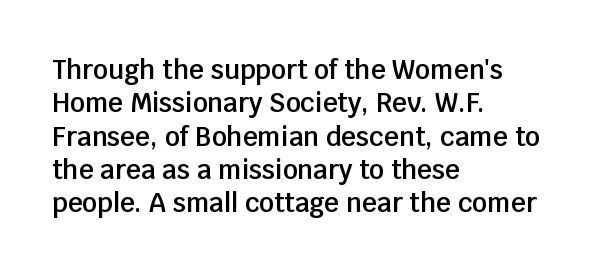
The image shows 26 px text type, upright; set left-aligned, normal line spacing (1.28x), normal letter spacing, not underlined.
